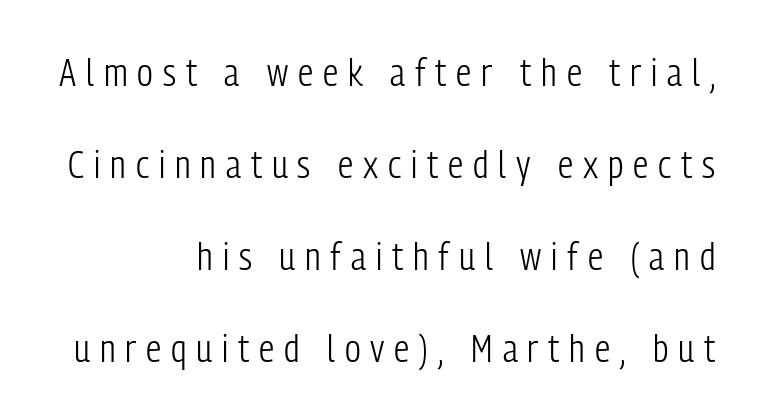
The image shows 38 px light, condensed sans-serif type, upright; set right-aligned, loose line spacing (2.42x), unusually wide letter spacing (+0.26 em), not underlined; low stroke contrast and a medium x-height.
